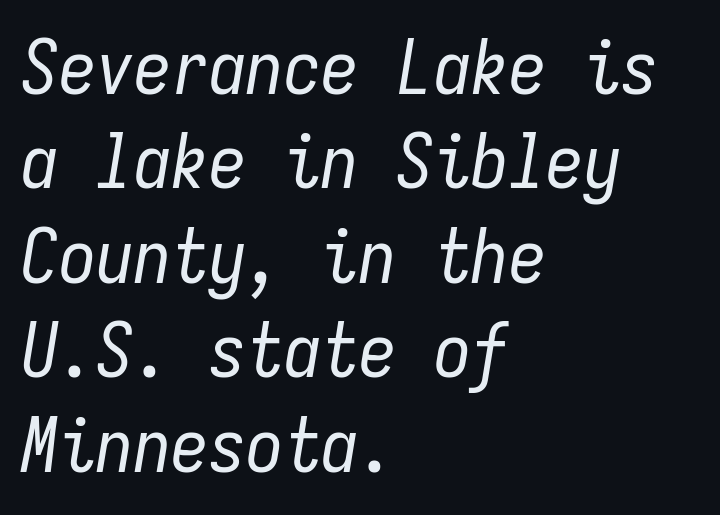
Q: Is the text bold? A: No.
Q: Is the text italic (slanted)? A: Yes, it leans right by about 9 degrees.
Q: Is the text underlined? A: No.
Q: How is the paragraph aligned? A: Left-aligned.
Q: Is the spacing between letters normal or unusually wide? A: Normal.
Q: Is the spacing between lines tight, normal or loose? A: Normal.
Q: Width (condensed, normal, or wide)? A: Condensed.
Q: Stroke contrast? A: Low.
Q: x-height? A: Medium.
Q: Monospaced? A: Yes.
